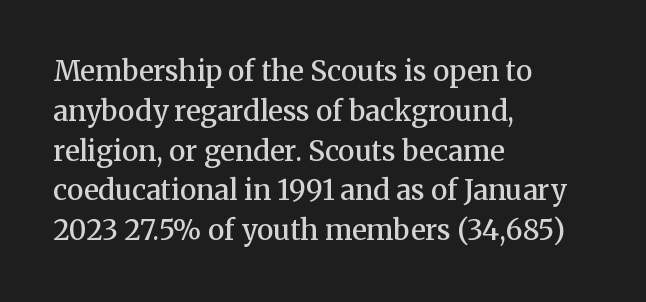
Q: Is the text bold? A: Semi-bold.
Q: Is the text italic (slanted)? A: No, it is upright.
Q: Is the typeface a serif or a sans-serif typeface? A: Serif.
Q: Is the text underlined? A: No.
Q: How is the paragraph aligned? A: Left-aligned.
Q: Is the spacing between letters normal or unusually wide? A: Normal.
Q: Is the spacing between lines tight, normal or loose? A: Normal.
Q: Width (condensed, normal, or wide)? A: Normal.
Q: Stroke contrast? A: Medium.
Q: x-height? A: Medium.
Q: Monospaced? A: No.
